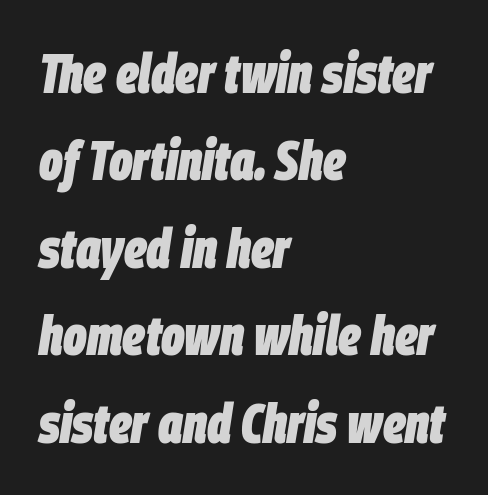
The image shows 55 px heavy, condensed type, italic (leaning right); set left-aligned, normal line spacing (1.59x), normal letter spacing, not underlined; low stroke contrast and a large x-height.
